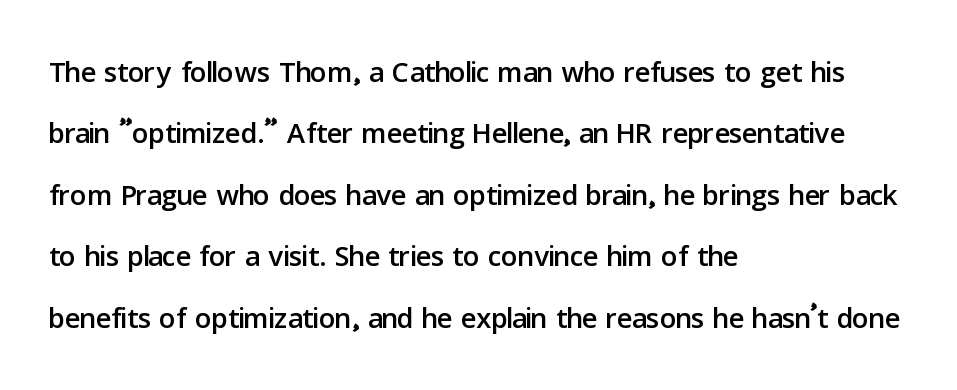
The image shows 41 px sans-serif type, upright; set left-aligned, normal line spacing (1.5x), normal letter spacing, not underlined; low stroke contrast and a medium x-height.
